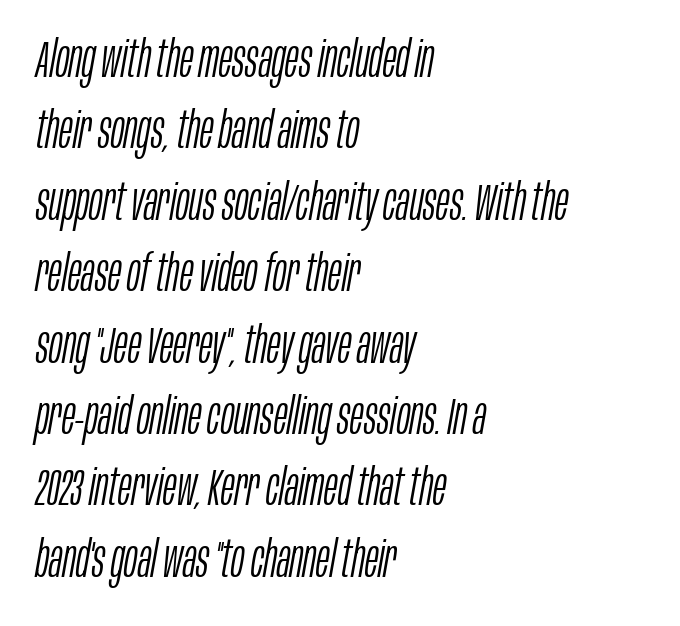
{"italic": "yes", "lean": "right", "slant_degrees": 10, "bold": "no", "weight": "light", "width": "condensed", "stroke_contrast": "low", "x_height": "large", "monospaced": "no", "underline": "no", "align": "left", "line_spacing": "normal", "line_spacing_ratio": 1.4, "letter_spacing": "normal", "letter_spacing_em": 0.0, "glyph_px": 51}
